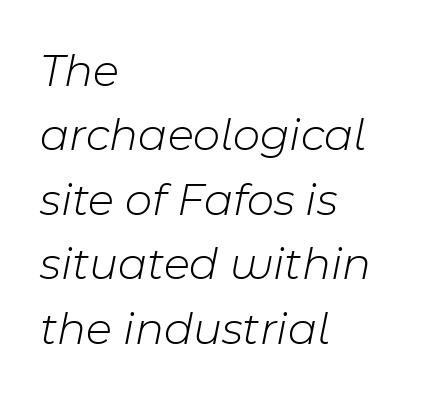
Q: Is the text bold? A: No.
Q: Is the text italic (slanted)? A: Yes, it leans right by about 11 degrees.
Q: Is the text underlined? A: No.
Q: How is the paragraph aligned? A: Left-aligned.
Q: Is the spacing between letters normal or unusually wide? A: Normal.
Q: Is the spacing between lines tight, normal or loose? A: Normal.
Q: Width (condensed, normal, or wide)? A: Normal.
Q: Stroke contrast? A: Low.
Q: x-height? A: Medium.
Q: Monospaced? A: No.
